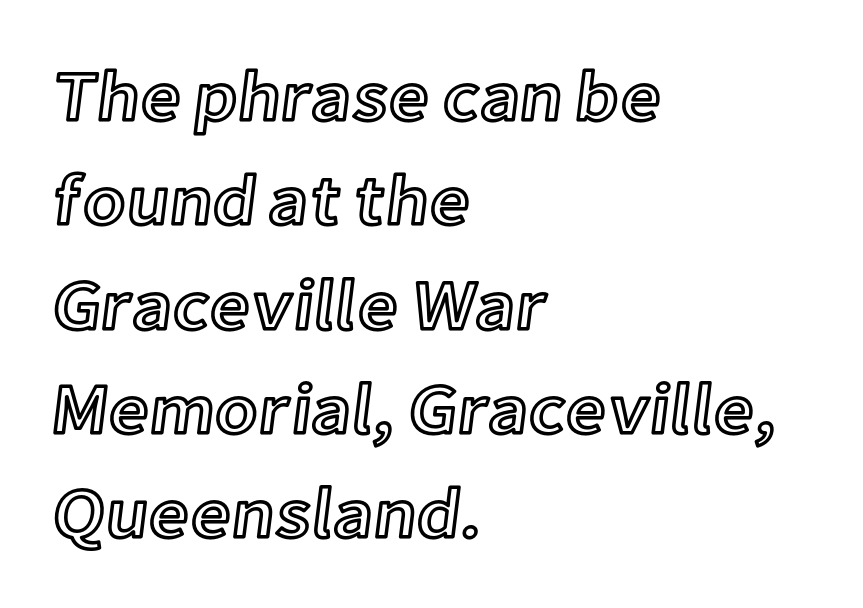
Q: Is the text italic (slanted)? A: Yes.
Q: Is the text underlined? A: No.
Q: How is the paragraph aligned? A: Left-aligned.
Q: Is the spacing between letters normal or unusually wide? A: Normal.
Q: Is the spacing between lines tight, normal or loose? A: Normal.
Q: Width (condensed, normal, or wide)? A: Normal.
Q: x-height? A: Medium.
Q: Monospaced? A: No.
